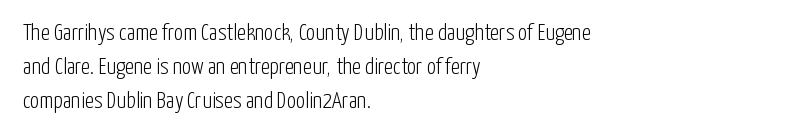
The image shows 23 px text type, upright; set left-aligned, normal line spacing (1.48x), normal letter spacing, not underlined.
